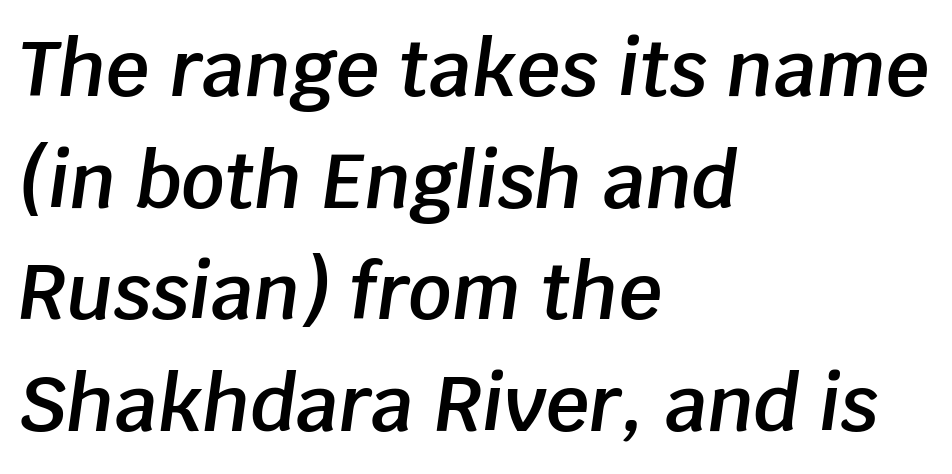
{"italic": "yes", "lean": "right", "slant_degrees": 8, "bold": "semi", "weight": "semibold", "width": "normal", "stroke_contrast": "low", "x_height": "large", "monospaced": "no", "underline": "no", "align": "left", "line_spacing": "normal", "line_spacing_ratio": 1.47, "letter_spacing": "normal", "letter_spacing_em": 0.0, "glyph_px": 76}
